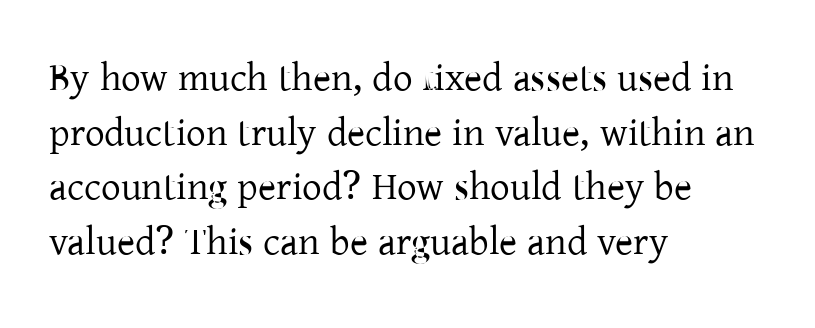
The weight tops out at a normal text grade. Look at the bottom of the vertical strokes: they flare into serifs here. The words here are not underlined. The rendering keeps characters at their native spacing.
